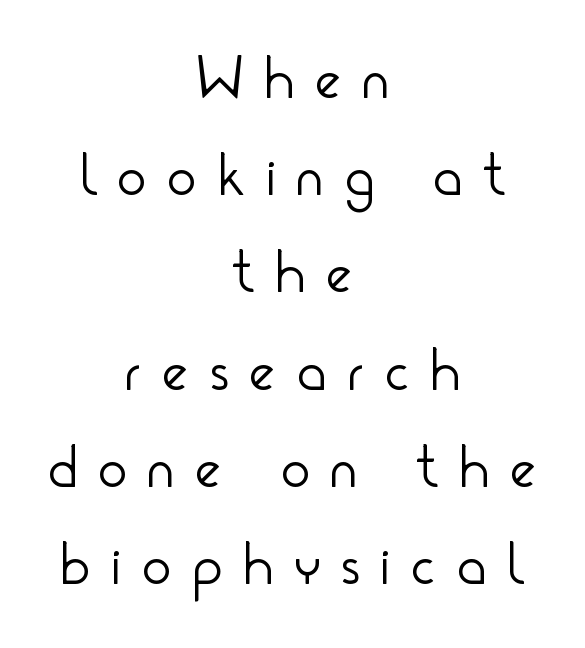
Bold? No — there's no thickening of the strokes. The specimen omits any rule beneath the text block's lines. What stands out about the letter spacing? Its width — letters are far apart. These lines sit exactly where default settings would place them. A sans-serif font was chosen for this passage.
